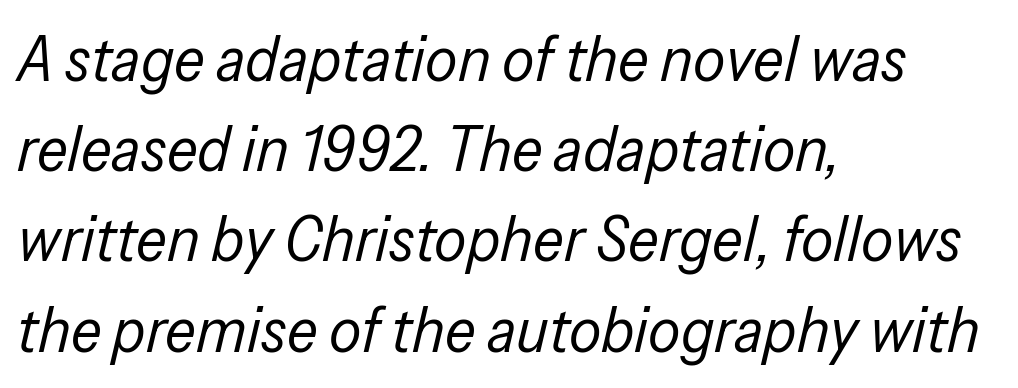
The image shows 64 px regular-weight, condensed type, italic (leaning right); set left-aligned, normal line spacing (1.41x), normal letter spacing, not underlined; low stroke contrast and a medium x-height.
